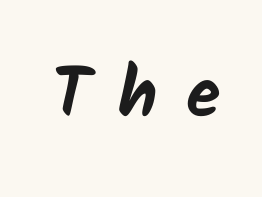
The image shows 70 px bold sans-serif type; set unusually wide letter spacing (+0.4 em), not underlined; low stroke contrast and a medium x-height.
